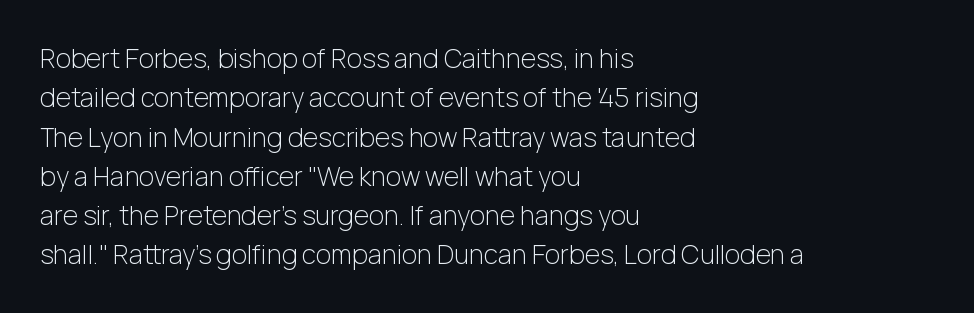
A typesetter would mark this as roman, not italic. Does the leading feel generous? No, just average. The typesetter chose a ragged-right arrangement here. The gaps between neighbouring characters are ordinary and unremarkable. Is this a heavy cut? Hardly; it is regular or lighter. The space directly below the letters is spotless.
